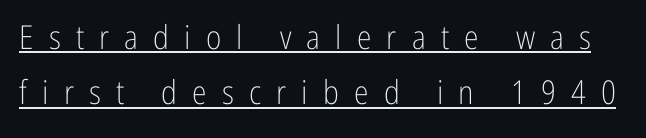
The image shows 33 px light, condensed sans-serif type, upright; set normal line spacing (1.68x), unusually wide letter spacing (+0.46 em), underlined; low stroke contrast and a medium x-height.
